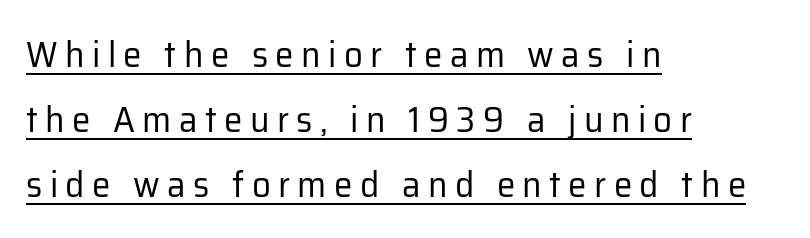
{"serif": "no", "italic": "no", "bold": "no", "weight": "regular", "width": "normal", "stroke_contrast": "low", "x_height": "medium", "monospaced": "no", "underline": "yes", "align": "left", "line_spacing_ratio": 1.76, "letter_spacing": "wide", "letter_spacing_em": 0.2, "glyph_px": 37}
